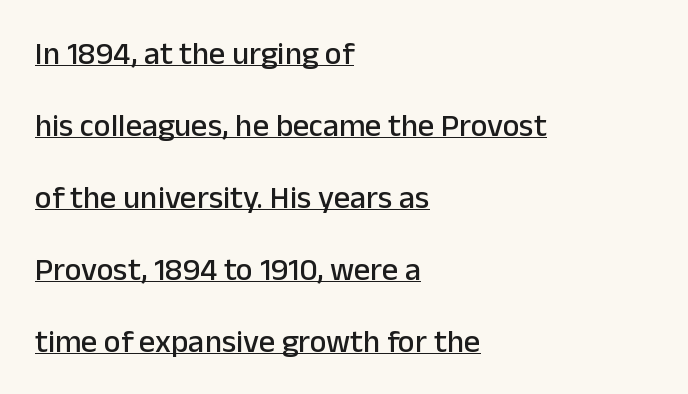
Q: Is the text italic (slanted)? A: No, it is upright.
Q: Is the typeface a serif or a sans-serif typeface? A: Sans-serif.
Q: Is the text underlined? A: Yes.
Q: How is the paragraph aligned? A: Left-aligned.
Q: Is the spacing between letters normal or unusually wide? A: Normal.
Q: Is the spacing between lines tight, normal or loose? A: Loose.
Q: Width (condensed, normal, or wide)? A: Normal.
Q: Stroke contrast? A: Low.
Q: x-height? A: Medium.
Q: Monospaced? A: No.
